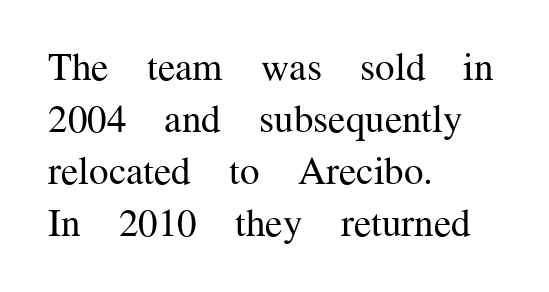
Notice how the stems are strictly vertical — no italics here. The type family on display is of the serif kind. A student would call this left alignment; a typographer would say flush left, rag right. Inter-character spacing is left at the font's built-in metrics. Vertically, the passage feels balanced, rows spaced as you'd expect. Each row of text sits above clean, open space.
